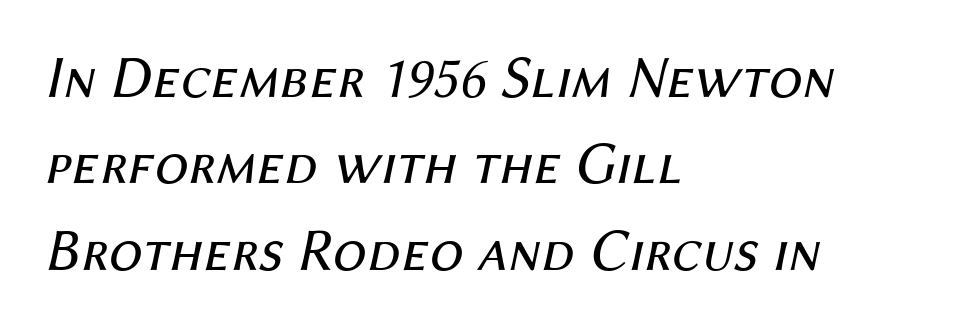
The image shows 60 px regular-weight type, italic (leaning right); set left-aligned, normal line spacing (1.44x), normal letter spacing, not underlined; medium stroke contrast and a medium x-height.
